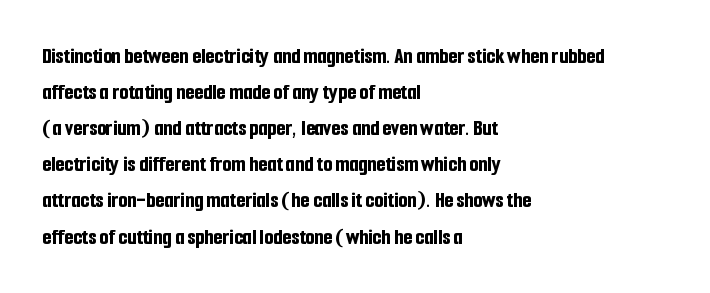
The image shows 23 px bold type, upright; set left-aligned, normal line spacing (1.57x), normal letter spacing, not underlined.
